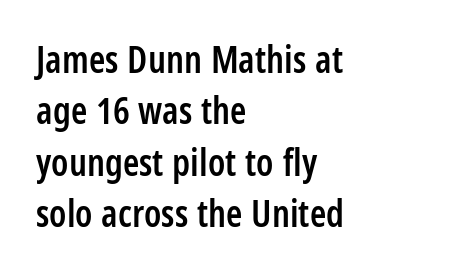
Q: Is the text bold? A: Semi-bold.
Q: Is the text italic (slanted)? A: No, it is upright.
Q: Is the typeface a serif or a sans-serif typeface? A: Sans-serif.
Q: Is the text underlined? A: No.
Q: How is the paragraph aligned? A: Left-aligned.
Q: Is the spacing between letters normal or unusually wide? A: Normal.
Q: Is the spacing between lines tight, normal or loose? A: Normal.
Q: Width (condensed, normal, or wide)? A: Condensed.
Q: Stroke contrast? A: Low.
Q: x-height? A: Large.
Q: Monospaced? A: No.
